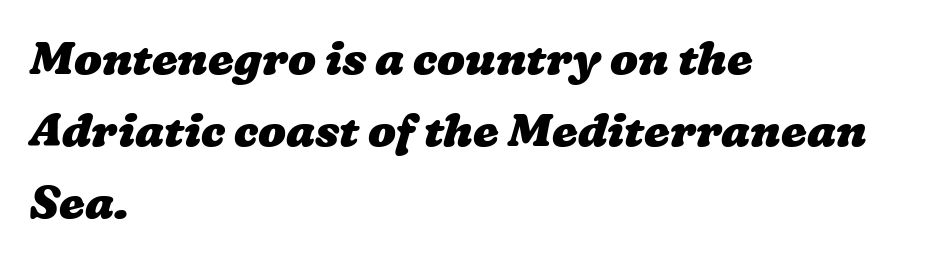
Q: Is the text bold? A: Yes.
Q: Is the text underlined? A: No.
Q: How is the paragraph aligned? A: Left-aligned.
Q: Is the spacing between letters normal or unusually wide? A: Normal.
Q: Is the spacing between lines tight, normal or loose? A: Normal.
Q: Width (condensed, normal, or wide)? A: Wide.
Q: Stroke contrast? A: Low.
Q: x-height? A: Medium.
Q: Monospaced? A: No.
